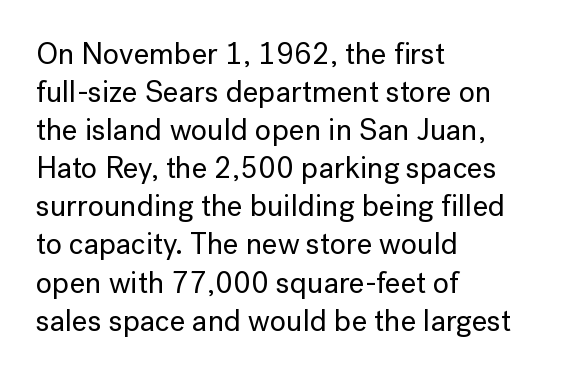
Q: Is the text italic (slanted)? A: No, it is upright.
Q: Is the typeface a serif or a sans-serif typeface? A: Sans-serif.
Q: Is the text underlined? A: No.
Q: How is the paragraph aligned? A: Left-aligned.
Q: Is the spacing between letters normal or unusually wide? A: Normal.
Q: Is the spacing between lines tight, normal or loose? A: Normal.
Q: Width (condensed, normal, or wide)? A: Normal.
Q: Stroke contrast? A: Low.
Q: x-height? A: Medium.
Q: Monospaced? A: No.
